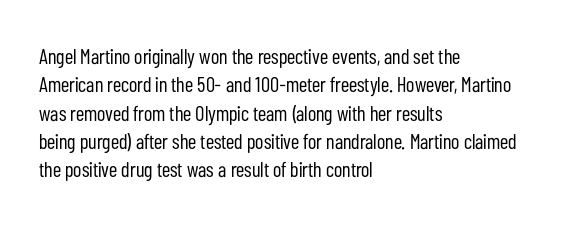
{"italic": "no", "bold": "no", "underline": "no", "align": "left", "line_spacing": "normal", "line_spacing_ratio": 1.35, "letter_spacing": "normal", "letter_spacing_em": 0.0, "glyph_px": 21}
